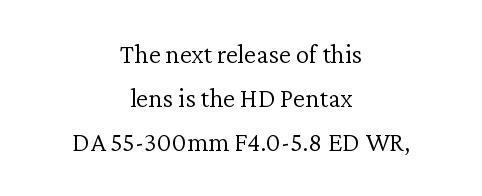
Q: Is the text bold? A: No.
Q: Is the text italic (slanted)? A: No, it is upright.
Q: Is the text underlined? A: No.
Q: How is the paragraph aligned? A: Centered.
Q: Is the spacing between letters normal or unusually wide? A: Normal.
Q: Is the spacing between lines tight, normal or loose? A: Normal.
